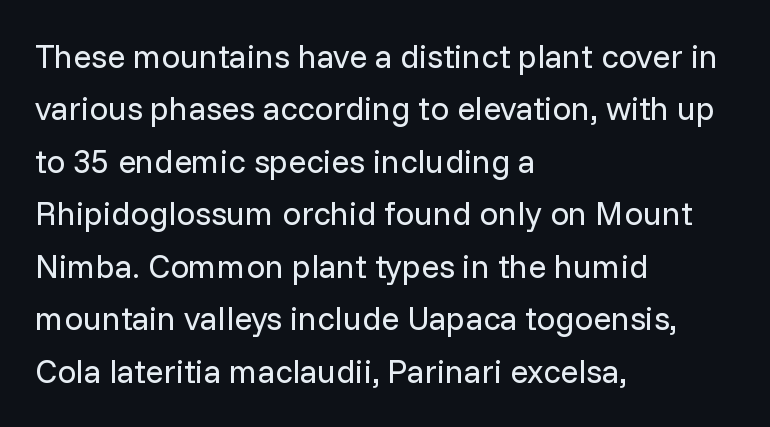
{"serif": "no", "italic": "no", "bold": "no", "weight": "regular", "width": "normal", "stroke_contrast": "low", "x_height": "medium", "monospaced": "no", "underline": "no", "align": "left", "line_spacing": "normal", "line_spacing_ratio": 1.59, "letter_spacing": "normal", "letter_spacing_em": 0.0, "glyph_px": 33}
